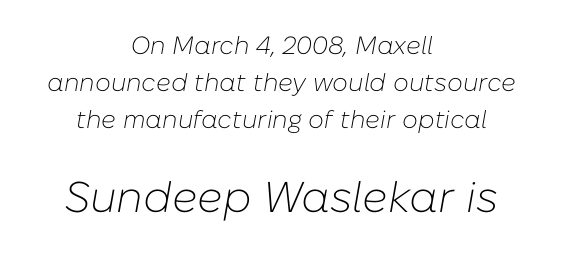
{"italic": "yes", "lean": "right", "slant_degrees": 10, "bold": "no", "weight": "light", "width": "normal", "stroke_contrast": "low", "x_height": "medium", "monospaced": "no", "underline": "no", "align": "center", "line_spacing": "normal", "line_spacing_ratio": 1.48, "letter_spacing": "normal", "letter_spacing_em": 0.0, "larger_block": "second", "size_ratio": 1.72, "glyph_px": 43}
